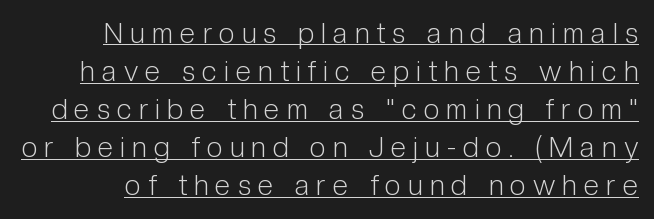
The image shows 28 px light, condensed sans-serif type, upright; set normal line spacing (1.36x), unusually wide letter spacing (+0.26 em), underlined; low stroke contrast and a medium x-height.
